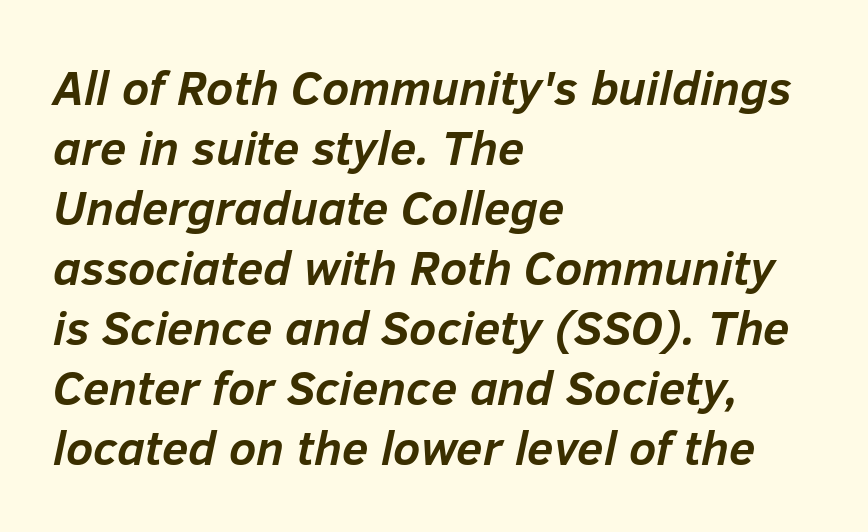
{"italic": "yes", "lean": "right", "slant_degrees": 12, "bold": "yes", "weight": "semibold", "width": "normal", "stroke_contrast": "low", "x_height": "medium", "monospaced": "no", "underline": "no", "align": "left", "line_spacing": "normal", "line_spacing_ratio": 1.25, "letter_spacing": "normal", "letter_spacing_em": 0.0, "glyph_px": 48}
